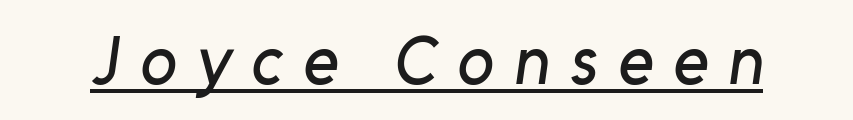
{"serif": "no", "width": "normal", "stroke_contrast": "low", "x_height": "medium", "monospaced": "no", "underline": "yes", "letter_spacing": "wide", "letter_spacing_em": 0.29, "glyph_px": 68}
